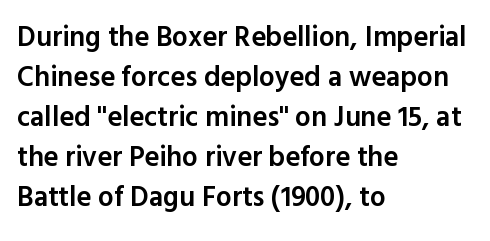
{"serif": "no", "italic": "no", "bold": "semi", "weight": "semibold", "width": "normal", "x_height": "medium", "monospaced": "no", "underline": "no", "align": "left", "line_spacing": "normal", "line_spacing_ratio": 1.43, "letter_spacing": "normal", "letter_spacing_em": 0.0, "glyph_px": 28}
